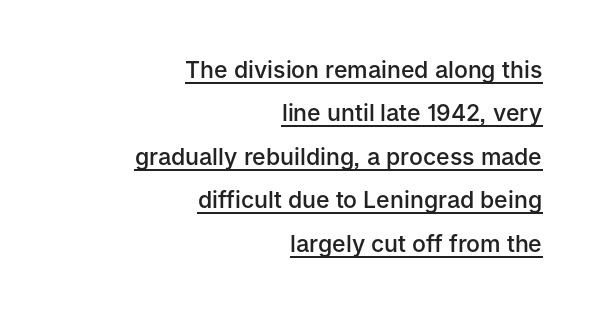
The face used here appears with an underline applied. The text block is weighted toward the right margin, trailing off unevenly leftward. Compared with an ordinary text face, these strokes are moderately heavier — a semibold. The type is set solid horizontally, with unmodified tracking.
